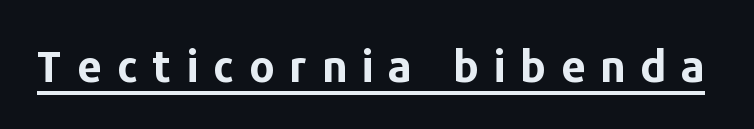
The image shows 44 px bold sans-serif type, upright; set unusually wide letter spacing (+0.33 em), underlined; low stroke contrast and a medium x-height.
